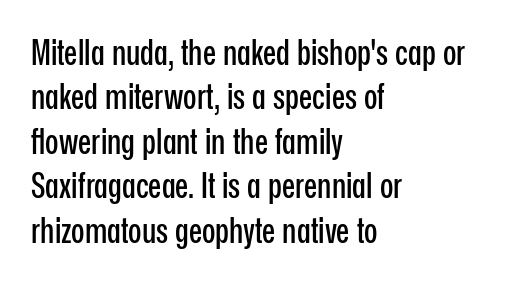
The image shows 35 px condensed sans-serif type, upright; set left-aligned, normal line spacing (1.27x), normal letter spacing, not underlined; low stroke contrast and a medium x-height.
